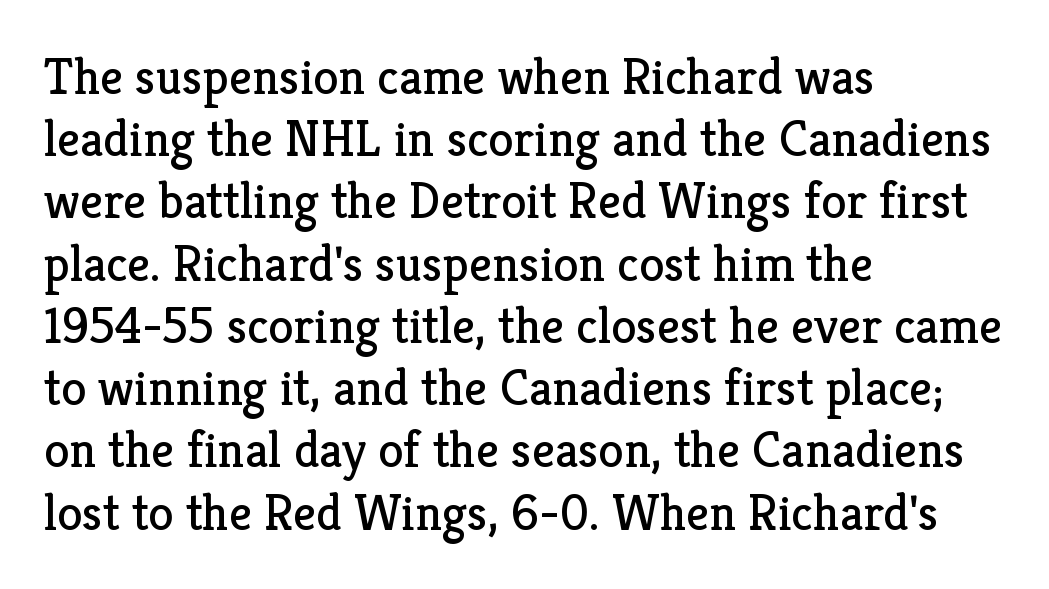
The image shows 51 px regular-weight serif type, upright; set left-aligned, line spacing 1.22x, normal letter spacing, not underlined; low stroke contrast and a medium x-height.
